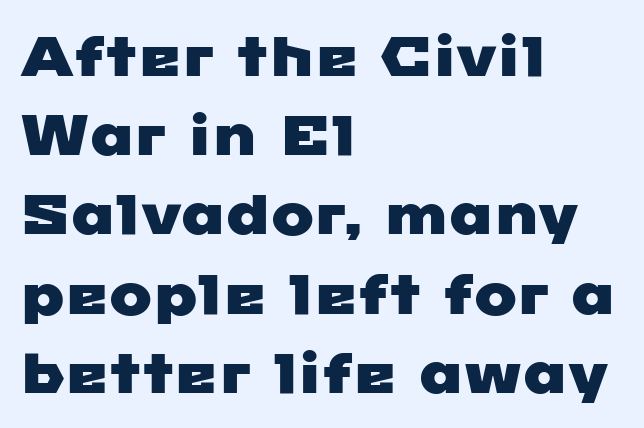
Q: Is the typeface a serif or a sans-serif typeface? A: Sans-serif.
Q: Is the text underlined? A: No.
Q: How is the paragraph aligned? A: Left-aligned.
Q: Is the spacing between letters normal or unusually wide? A: Normal.
Q: Is the spacing between lines tight, normal or loose? A: Normal.
Q: Width (condensed, normal, or wide)? A: Wide.
Q: Stroke contrast? A: Low.
Q: x-height? A: Medium.
Q: Monospaced? A: No.
